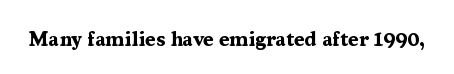
{"italic": "no", "bold": "yes", "underline": "no", "letter_spacing": "normal", "letter_spacing_em": 0.0, "glyph_px": 21}
